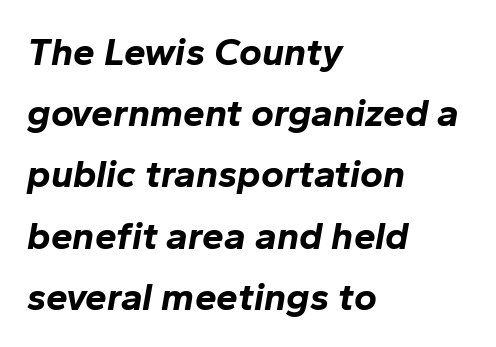
The image shows 39 px bold type, italic (leaning right); set left-aligned, normal line spacing (1.57x), normal letter spacing, not underlined; low stroke contrast and a medium x-height.
